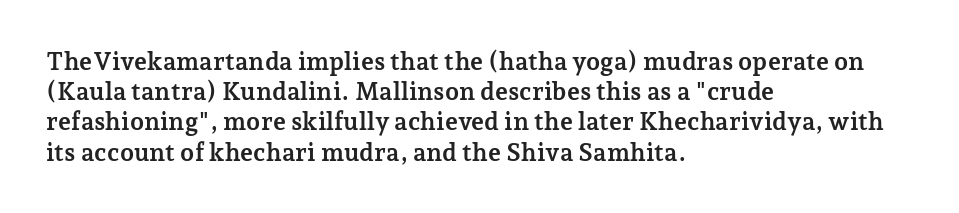
The passage shown is emphatically bold. The space directly below the letters is spotless. Tracking here is standard; glyphs follow each other at the usual distance. Where is the straight margin? On the left.
